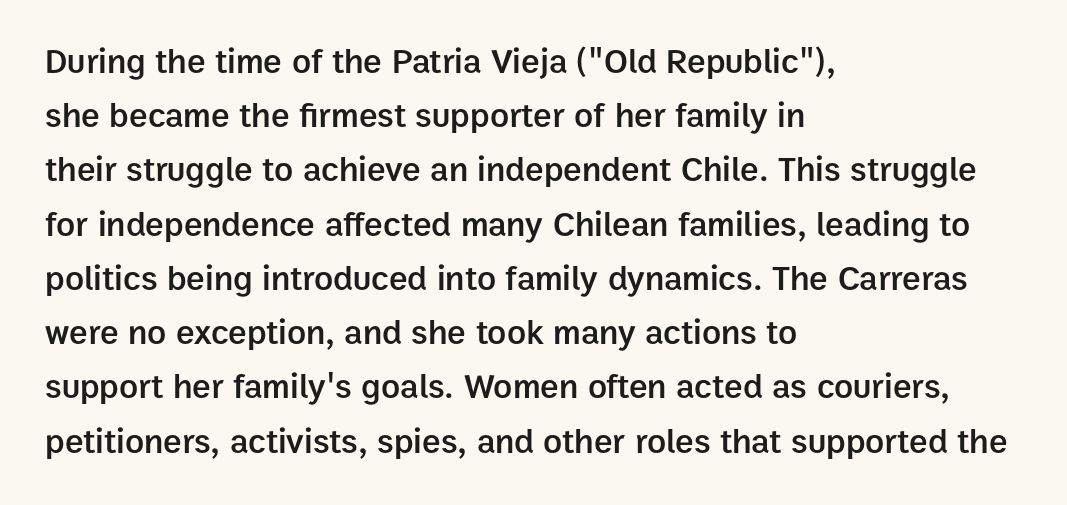
The letters sit at their default tracking, neither squeezed nor spread. Whoever set this chose a conventional vertical rhythm. Set as a demibold, roughly 600 on the weight scale. A student would call this left alignment; a typographer would say flush left, rag right. This sample uses an upright cut, with every glyph sitting square on the baseline.
